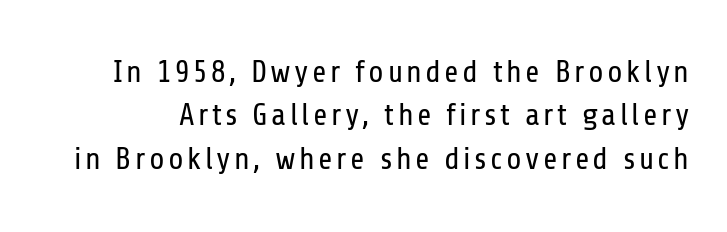
The image shows 31 px regular-weight, condensed sans-serif type, upright; set normal line spacing (1.4x), not underlined; low stroke contrast and a medium x-height.
